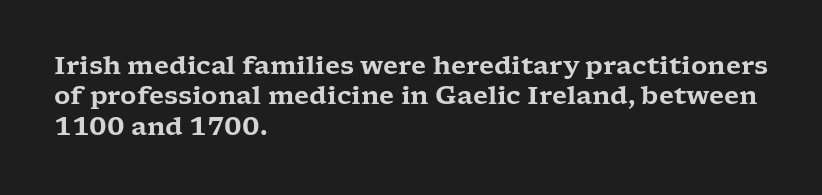
Q: Is the text italic (slanted)? A: No, it is upright.
Q: Is the text underlined? A: No.
Q: How is the paragraph aligned? A: Left-aligned.
Q: Is the spacing between letters normal or unusually wide? A: Normal.
